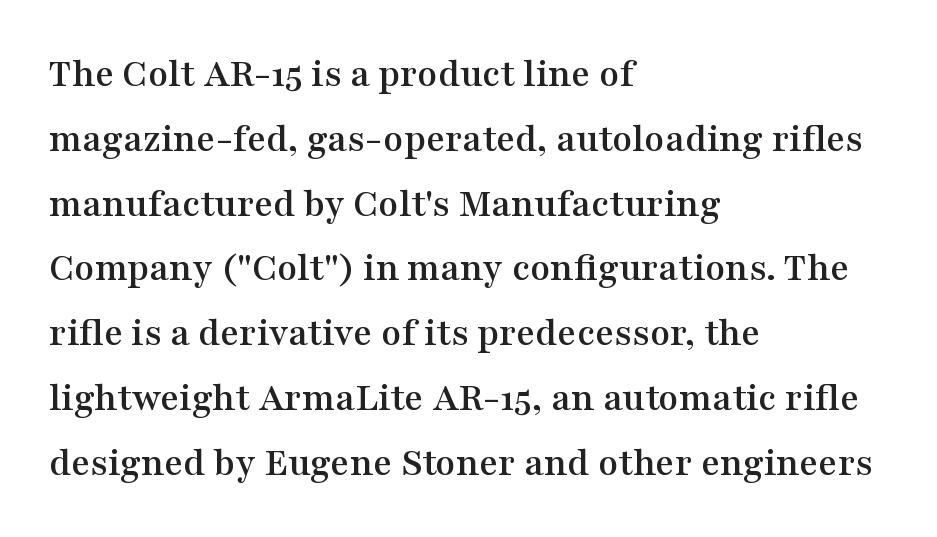
{"serif": "yes", "italic": "no", "width": "wide", "stroke_contrast": "medium", "x_height": "medium", "monospaced": "no", "underline": "no", "align": "left", "line_spacing": "normal", "line_spacing_ratio": 1.58, "letter_spacing": "normal", "letter_spacing_em": 0.0, "glyph_px": 41}
